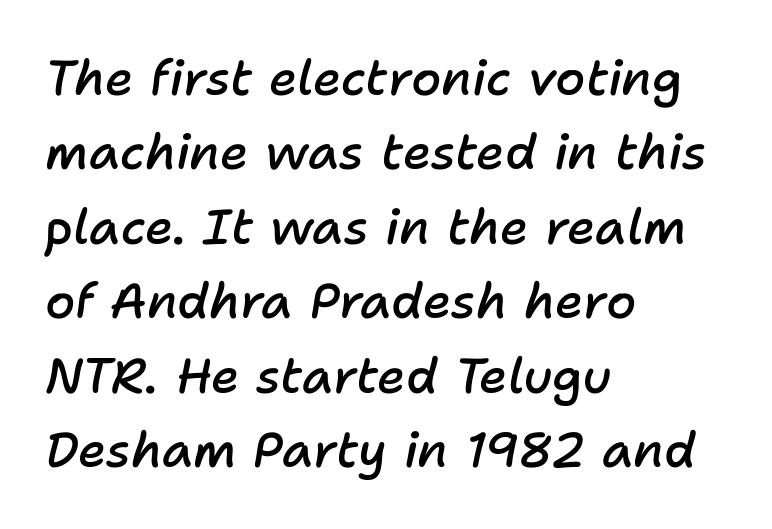
Evenly set lines give the paragraph a standard silhouette. Do the characters align in a grid? No, the font is proportional. I'd describe the lettering as semibold — firm but not a full bold. Posture: slanted. Left-aligned paragraph, ragged on the right. You could call the tracking neutral — neither tight nor loose.
